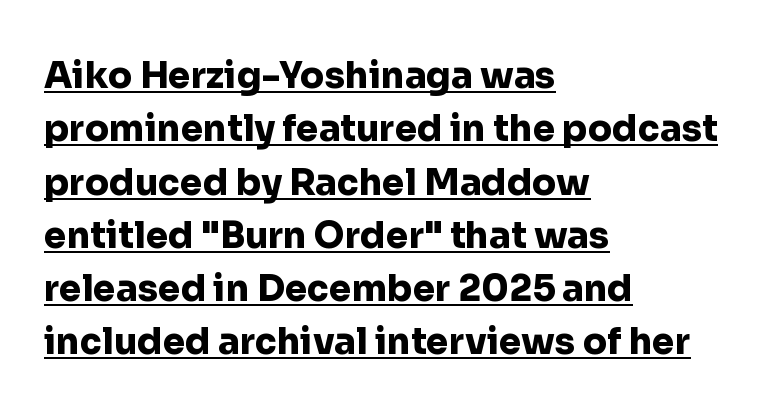
Q: Is the text bold? A: Yes.
Q: Is the text italic (slanted)? A: No, it is upright.
Q: Is the typeface a serif or a sans-serif typeface? A: Sans-serif.
Q: Is the text underlined? A: Yes.
Q: How is the paragraph aligned? A: Left-aligned.
Q: Is the spacing between letters normal or unusually wide? A: Normal.
Q: Is the spacing between lines tight, normal or loose? A: Normal.
Q: Width (condensed, normal, or wide)? A: Normal.
Q: Stroke contrast? A: Low.
Q: x-height? A: Medium.
Q: Monospaced? A: No.
